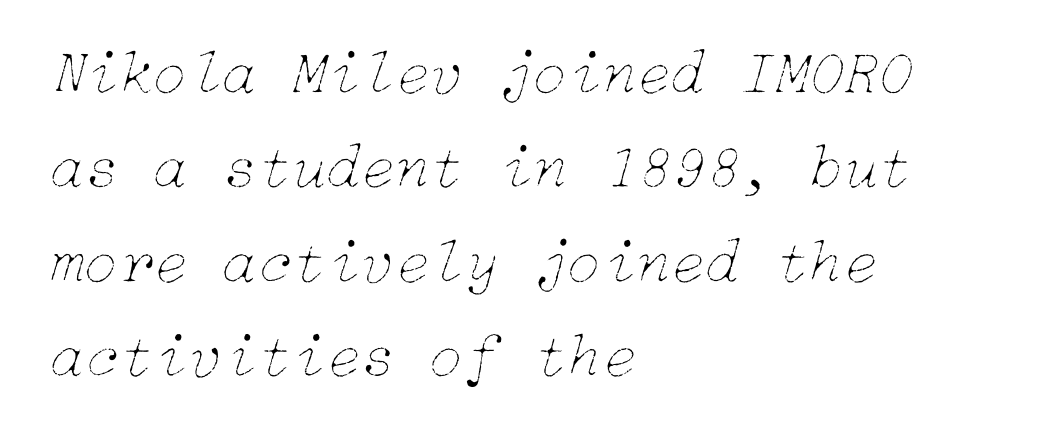
The image shows 63 px thin type, italic (leaning right); set left-aligned, normal line spacing (1.5x), normal letter spacing, not underlined; low stroke contrast and a medium x-height.
